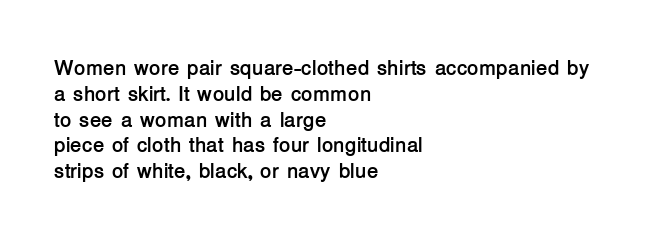
The image shows 21 px bold type, upright; set left-aligned, line spacing 1.23x, normal letter spacing, not underlined.
